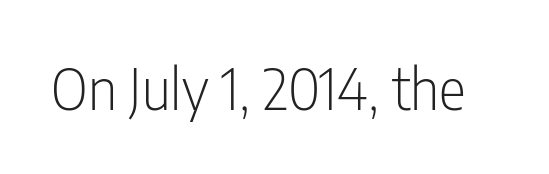
The image shows 57 px light, condensed sans-serif type, upright; set normal letter spacing, not underlined; low stroke contrast and a medium x-height.
